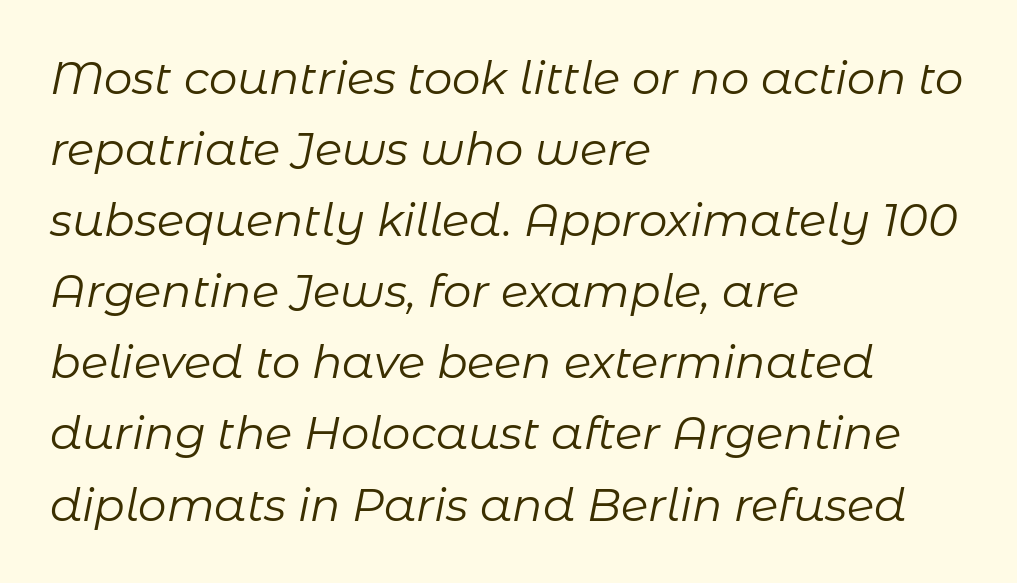
{"italic": "yes", "lean": "right", "slant_degrees": 11, "bold": "no", "weight": "regular", "width": "normal", "stroke_contrast": "low", "x_height": "medium", "monospaced": "no", "underline": "no", "align": "left", "line_spacing": "normal", "line_spacing_ratio": 1.58, "letter_spacing": "normal", "letter_spacing_em": 0.0, "glyph_px": 45}
